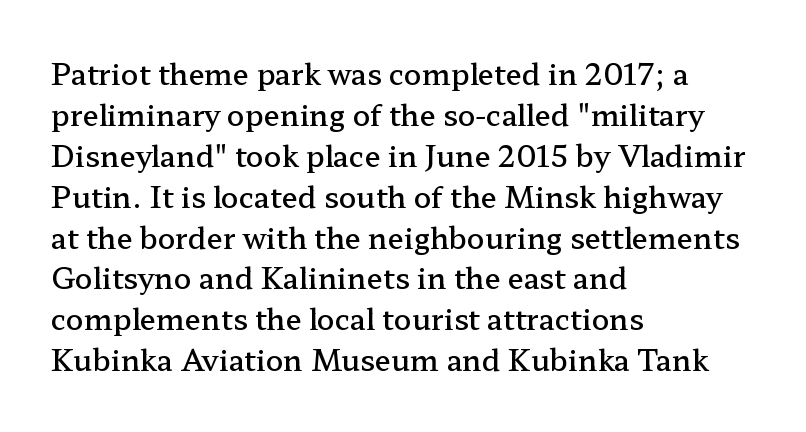
The image shows 29 px semibold, wide serif type, upright; set left-aligned, normal line spacing (1.41x), normal letter spacing, not underlined; low stroke contrast and a medium x-height.
